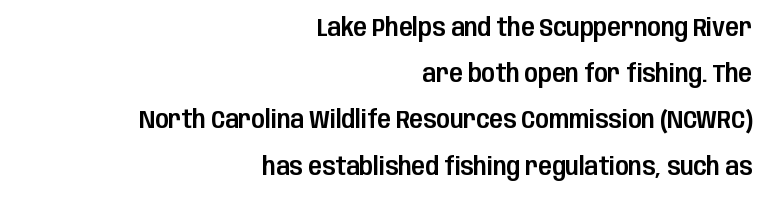
The image shows 25 px text type, upright; set right-aligned, line spacing 1.85x, normal letter spacing, not underlined.
